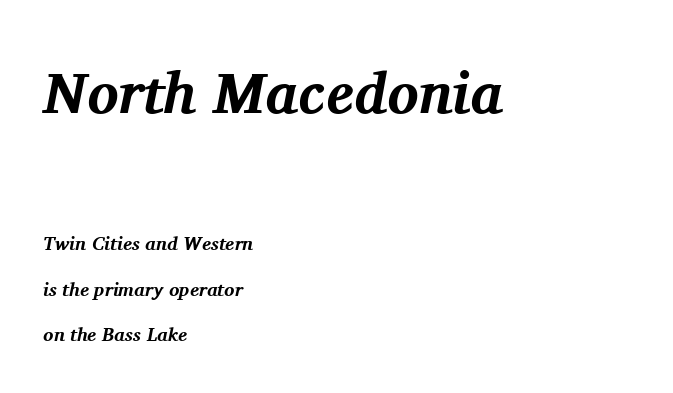
Q: Is the text bold? A: Yes.
Q: Is the text italic (slanted)? A: Yes, it leans right by about 11 degrees.
Q: Is the typeface a serif or a sans-serif typeface? A: Serif.
Q: Is the text underlined? A: No.
Q: How is the paragraph aligned? A: Left-aligned.
Q: Is the spacing between letters normal or unusually wide? A: Normal.
Q: Is the spacing between lines tight, normal or loose? A: Loose.
Q: Which block of text is set in a larger size, the first (top) or the second (bottom)? A: The first (top) one.
Q: Width (condensed, normal, or wide)? A: Normal.
Q: Stroke contrast? A: Medium.
Q: x-height? A: Medium.
Q: Monospaced? A: No.
